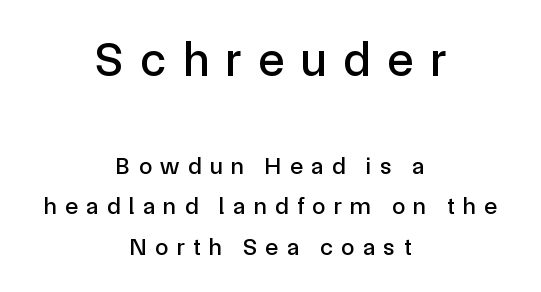
Students, note that the glyphs here are deliberately spaced far apart. No word sits above an underline. This is roman type, the default non-slanted kind. Here the designer chose a conventional face with non-uniform glyph widths. The rag falls on both sides of this text block equally.
